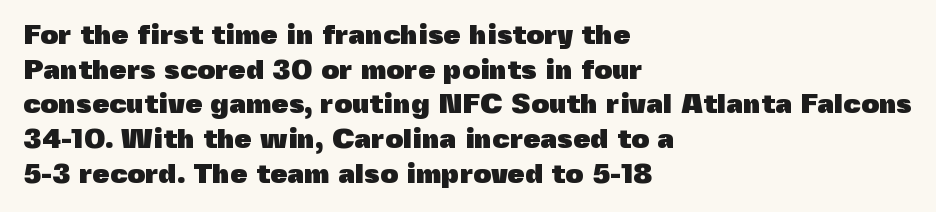
The image shows 28 px heavy sans-serif type, upright; set left-aligned, line spacing 1.24x, normal letter spacing, not underlined; a medium x-height.
